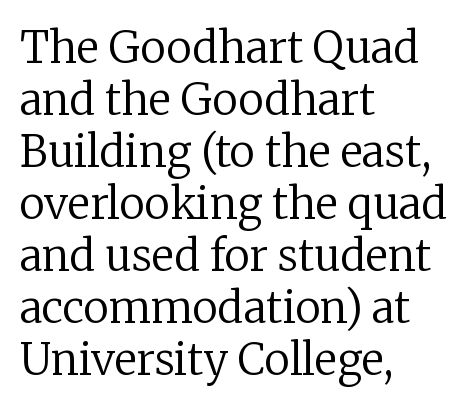
The image shows 43 px regular-weight serif type, upright; set left-aligned, line spacing 1.21x, normal letter spacing, not underlined; low stroke contrast and a medium x-height.
